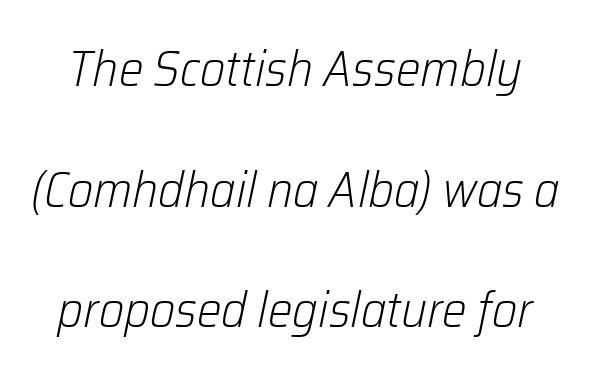
{"italic": "yes", "lean": "right", "slant_degrees": 12, "bold": "no", "weight": "light", "width": "normal", "stroke_contrast": "low", "x_height": "medium", "monospaced": "no", "underline": "no", "line_spacing": "loose", "line_spacing_ratio": 2.46, "letter_spacing": "normal", "letter_spacing_em": 0.0, "glyph_px": 49}
